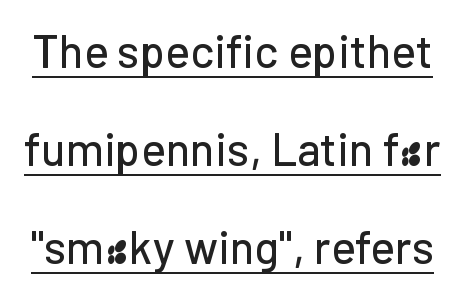
Q: Is the text italic (slanted)? A: No, it is upright.
Q: Is the typeface a serif or a sans-serif typeface? A: Sans-serif.
Q: Is the text underlined? A: Yes.
Q: Is the spacing between letters normal or unusually wide? A: Normal.
Q: Is the spacing between lines tight, normal or loose? A: Loose.
Q: Width (condensed, normal, or wide)? A: Normal.
Q: Stroke contrast? A: Low.
Q: x-height? A: Medium.
Q: Monospaced? A: No.
